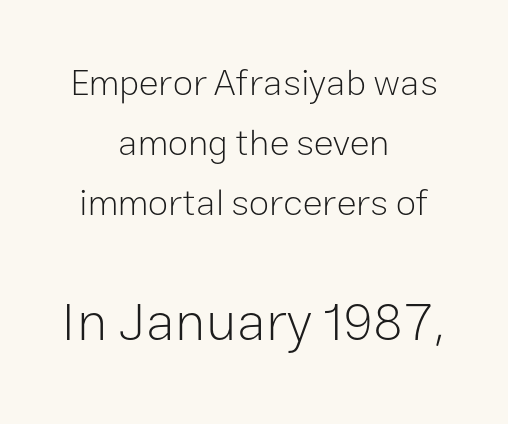
The image shows 55 px light sans-serif type, upright; set centered, normal line spacing (1.62x), normal letter spacing, not underlined; the second (bottom) block is 1.49x larger; low stroke contrast and a medium x-height.
